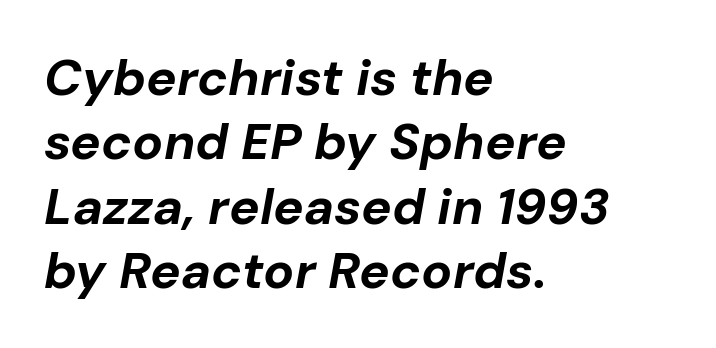
{"italic": "yes", "lean": "right", "slant_degrees": 10, "bold": "yes", "weight": "bold", "width": "normal", "stroke_contrast": "low", "x_height": "medium", "monospaced": "no", "underline": "no", "align": "left", "line_spacing": "normal", "line_spacing_ratio": 1.26, "letter_spacing": "normal", "letter_spacing_em": 0.0, "glyph_px": 51}
